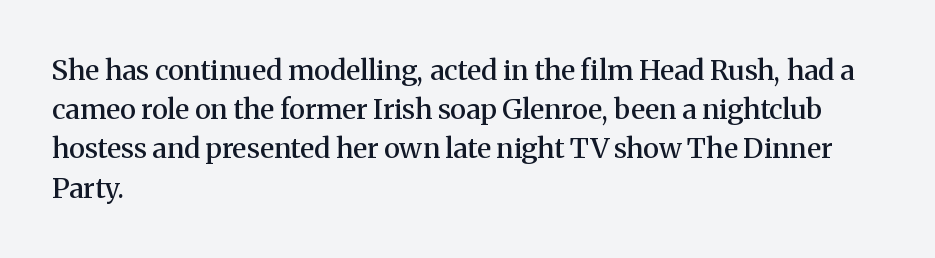
Q: Is the text bold? A: Semi-bold.
Q: Is the text italic (slanted)? A: No, it is upright.
Q: Is the typeface a serif or a sans-serif typeface? A: Serif.
Q: Is the text underlined? A: No.
Q: How is the paragraph aligned? A: Left-aligned.
Q: Is the spacing between letters normal or unusually wide? A: Normal.
Q: Is the spacing between lines tight, normal or loose? A: Normal.
Q: Width (condensed, normal, or wide)? A: Normal.
Q: Stroke contrast? A: Medium.
Q: x-height? A: Medium.
Q: Monospaced? A: No.
